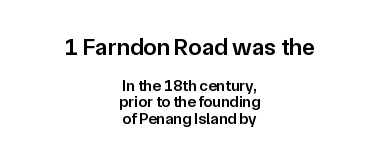
{"italic": "no", "bold": "semi", "underline": "no", "align": "center", "line_spacing": "tight", "line_spacing_ratio": 1.03, "letter_spacing": "normal", "letter_spacing_em": 0.0, "larger_block": "first", "size_ratio": 1.5, "glyph_px": 24}
